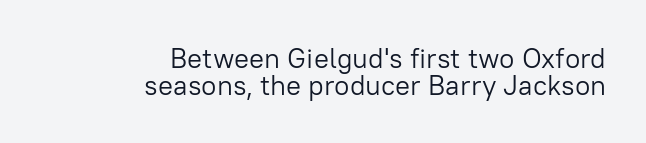
Q: Is the text bold? A: No.
Q: Is the text italic (slanted)? A: No, it is upright.
Q: Is the typeface a serif or a sans-serif typeface? A: Sans-serif.
Q: Is the text underlined? A: No.
Q: How is the paragraph aligned? A: Right-aligned.
Q: Is the spacing between letters normal or unusually wide? A: Normal.
Q: Is the spacing between lines tight, normal or loose? A: Tight.
Q: Width (condensed, normal, or wide)? A: Normal.
Q: Stroke contrast? A: Low.
Q: x-height? A: Medium.
Q: Monospaced? A: No.
